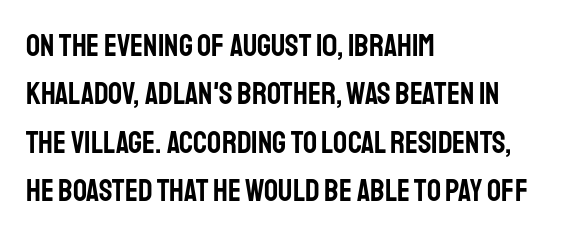
The image shows 31 px condensed sans-serif type, upright; set left-aligned, normal line spacing (1.56x), normal letter spacing, not underlined; low stroke contrast and a large x-height.
